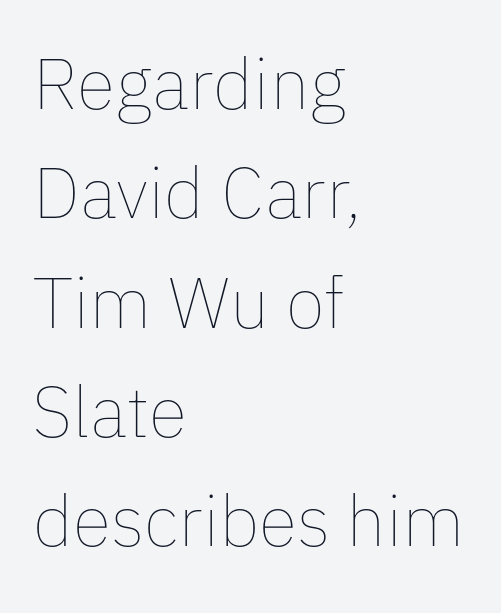
The image shows 71 px thin type, upright; set left-aligned, normal line spacing (1.54x), normal letter spacing, not underlined; low stroke contrast and a medium x-height.
